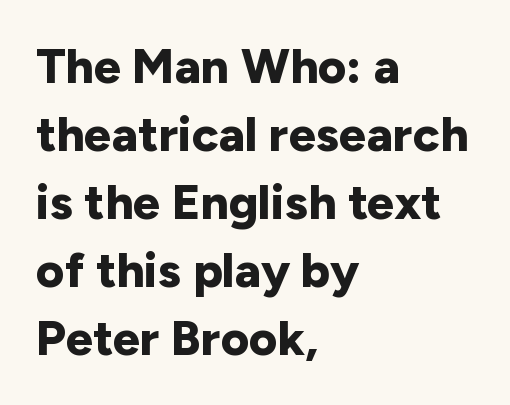
Q: Is the text bold? A: Yes.
Q: Is the text italic (slanted)? A: No, it is upright.
Q: Is the typeface a serif or a sans-serif typeface? A: Sans-serif.
Q: Is the text underlined? A: No.
Q: How is the paragraph aligned? A: Left-aligned.
Q: Is the spacing between letters normal or unusually wide? A: Normal.
Q: Is the spacing between lines tight, normal or loose? A: Normal.
Q: Width (condensed, normal, or wide)? A: Normal.
Q: Stroke contrast? A: Low.
Q: x-height? A: Medium.
Q: Monospaced? A: No.
